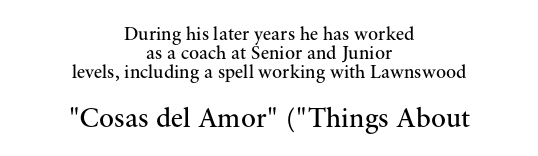
Unbolded letterforms with no extra heft. Notice how the stems are strictly vertical — no italics here. Each line is balanced around a shared central axis. Of the two passages, the one underneath uses the larger point size.
